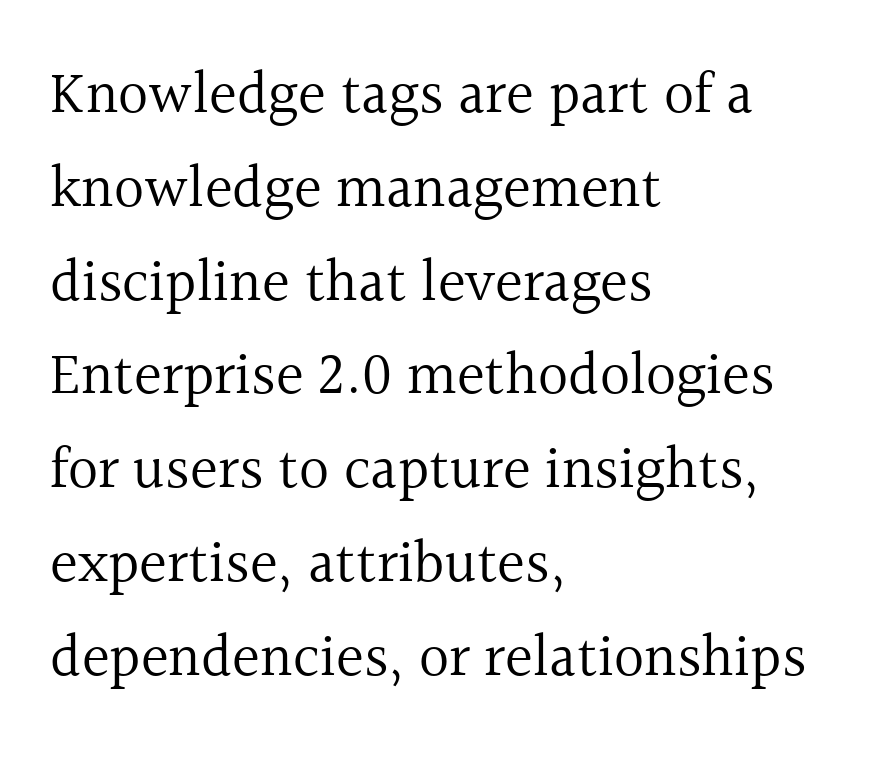
These lines are rendered in a variable-pitch font. The rows are spaced the way most documents space them. Quick note: underline off. The font is comparable to plain body text, perhaps lighter. A roman cut, with each character standing at attention. The paragraph shown leans on its left margin.
